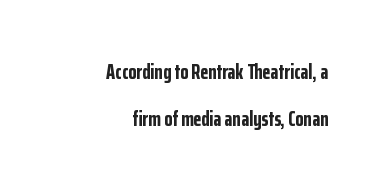
Look at the stroke-to-counter ratio: heavy, a bold. Short and long lines alike share a common ending point at right. Vertically, the passage feels expansive, rows floating well apart. The face used here is rendered with its standard letterfit. Vertical strokes here are truly vertical.
